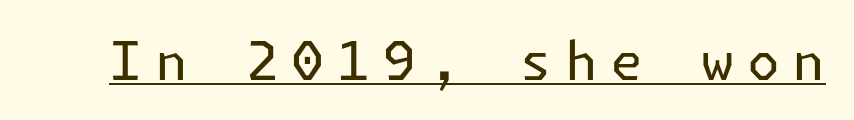
{"serif": "no", "italic": "no", "bold": "no", "weight": "regular", "width": "normal", "stroke_contrast": "low", "x_height": "medium", "underline": "yes", "letter_spacing": "wide", "letter_spacing_em": 0.24, "glyph_px": 53}
